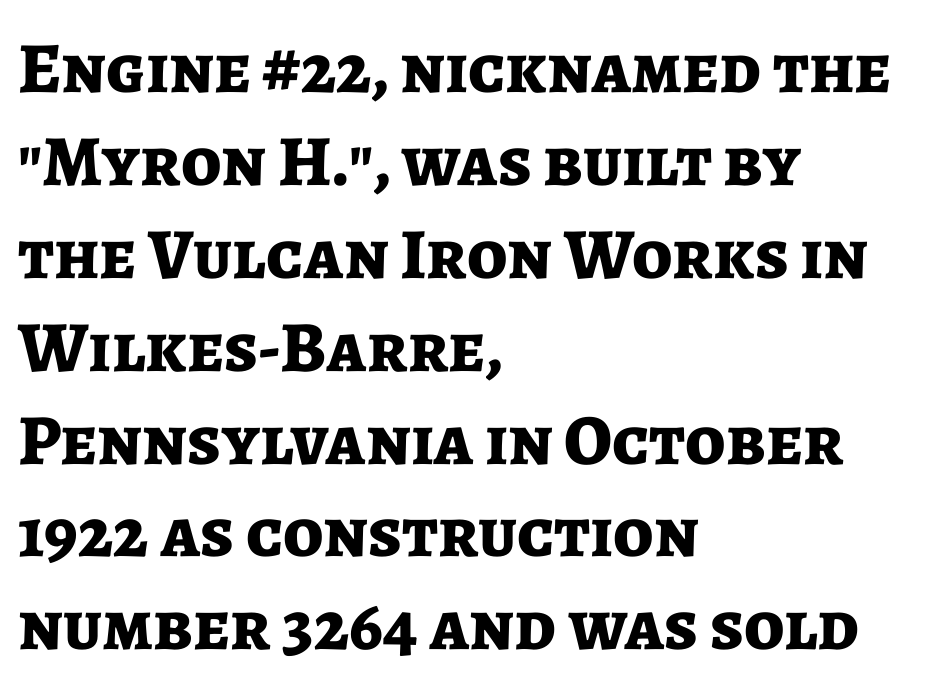
Q: Is the text bold? A: Yes.
Q: Is the text italic (slanted)? A: No, it is upright.
Q: Is the typeface a serif or a sans-serif typeface? A: Sans-serif.
Q: Is the text underlined? A: No.
Q: How is the paragraph aligned? A: Left-aligned.
Q: Is the spacing between letters normal or unusually wide? A: Normal.
Q: Is the spacing between lines tight, normal or loose? A: Normal.
Q: Width (condensed, normal, or wide)? A: Normal.
Q: Stroke contrast? A: Low.
Q: x-height? A: Medium.
Q: Monospaced? A: No.
